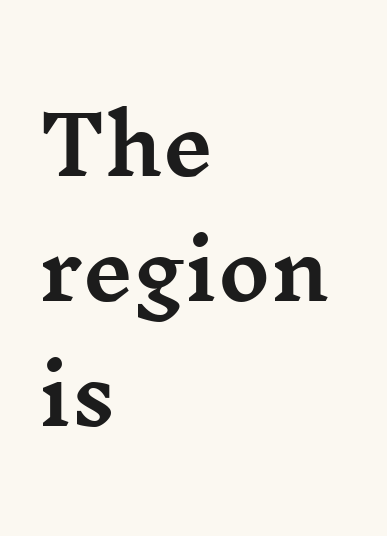
The image shows 80 px wide serif type, upright; set left-aligned, normal line spacing (1.56x), normal letter spacing, not underlined; medium stroke contrast and a medium x-height.
